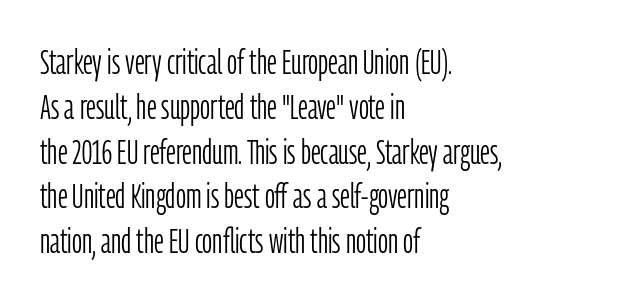
Unmarked baselines from the first word to the last. Short and long lines alike share a common starting point at left. These lines are rendered in a variable-pitch font. The leading is moderate, giving the passage an even texture. This rendering employs a face without finishing strokes, i.e., a sans-serif.
